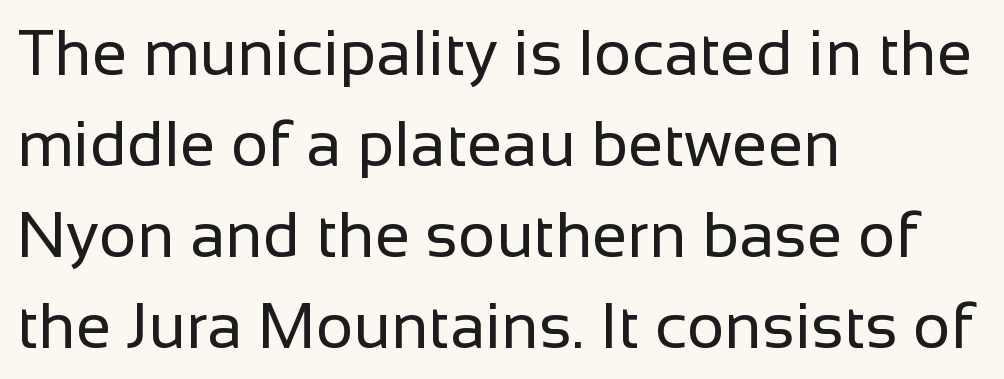
Q: Is the text bold? A: No.
Q: Is the text italic (slanted)? A: No, it is upright.
Q: Is the typeface a serif or a sans-serif typeface? A: Sans-serif.
Q: Is the text underlined? A: No.
Q: How is the paragraph aligned? A: Left-aligned.
Q: Is the spacing between letters normal or unusually wide? A: Normal.
Q: Is the spacing between lines tight, normal or loose? A: Normal.
Q: Width (condensed, normal, or wide)? A: Normal.
Q: Stroke contrast? A: Low.
Q: x-height? A: Medium.
Q: Monospaced? A: No.
